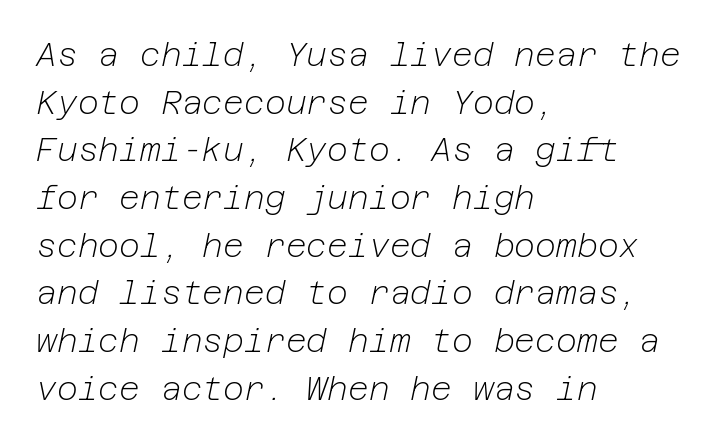
{"italic": "yes", "lean": "right", "slant_degrees": 12, "bold": "no", "weight": "light", "width": "normal", "stroke_contrast": "low", "x_height": "medium", "underline": "no", "align": "left", "line_spacing": "normal", "line_spacing_ratio": 1.49, "letter_spacing": "normal", "letter_spacing_em": 0.0, "glyph_px": 32}
